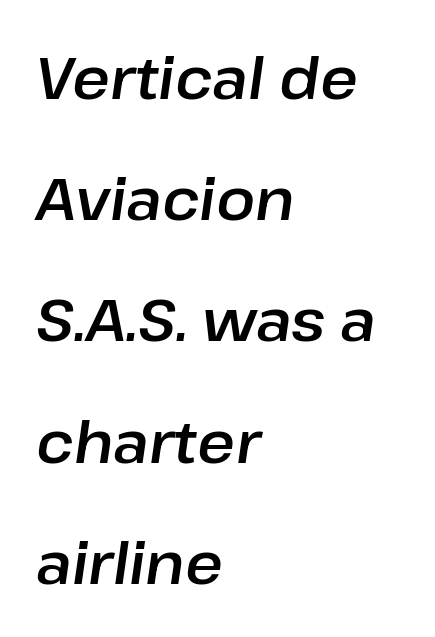
The passage shown has conventional tracking throughout. The block of text is sparse from top to bottom, with ample space between rows. The lines in this sample share a left origin and differ only in where they stop. Each row of text sits above clean, open space. It's the slanting kind of type.
